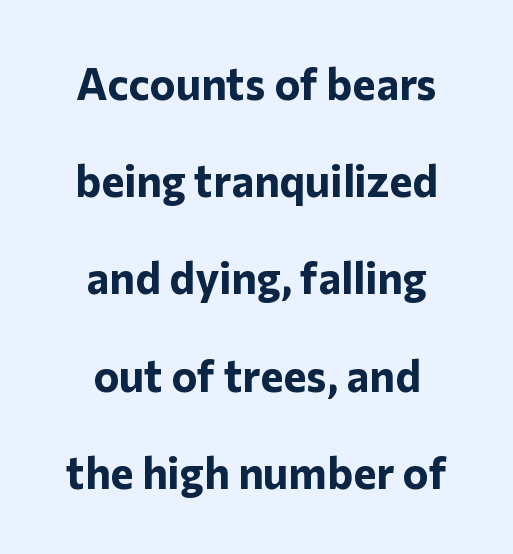
Q: Is the text bold? A: Yes.
Q: Is the text italic (slanted)? A: No, it is upright.
Q: Is the typeface a serif or a sans-serif typeface? A: Sans-serif.
Q: Is the text underlined? A: No.
Q: How is the paragraph aligned? A: Centered.
Q: Is the spacing between letters normal or unusually wide? A: Normal.
Q: Is the spacing between lines tight, normal or loose? A: Loose.
Q: Width (condensed, normal, or wide)? A: Normal.
Q: Stroke contrast? A: Low.
Q: x-height? A: Medium.
Q: Monospaced? A: No.
